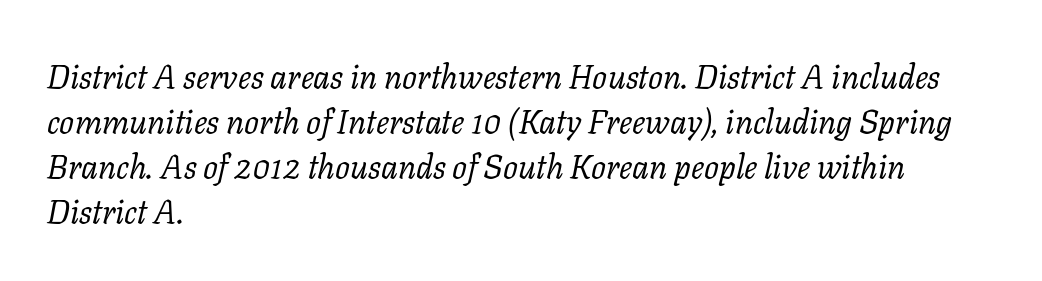
{"serif": "yes", "italic": "yes", "lean": "right", "slant_degrees": 11, "bold": "no", "weight": "regular", "width": "normal", "stroke_contrast": "low", "x_height": "medium", "monospaced": "no", "underline": "no", "align": "left", "line_spacing": "normal", "line_spacing_ratio": 1.36, "letter_spacing": "normal", "letter_spacing_em": 0.0, "glyph_px": 33}
